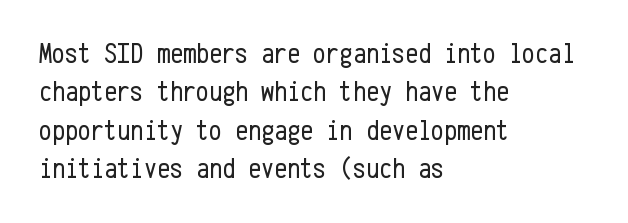
The image shows 29 px regular-weight, condensed sans-serif type, upright, monospaced; set left-aligned, normal line spacing (1.32x), normal letter spacing, not underlined; low stroke contrast and a medium x-height.
